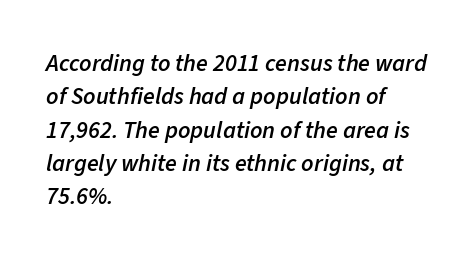
The leading is moderate, giving the passage an even texture. Underlining? Definitely not there. The ragged edge is on the right, which tells us the setting is flush left. These lines keep a tight, regular rhythm from letter to letter. Compared with an ordinary text face, these strokes are moderately heavier — a semibold. Looking at the ascenders, they clearly lean.
